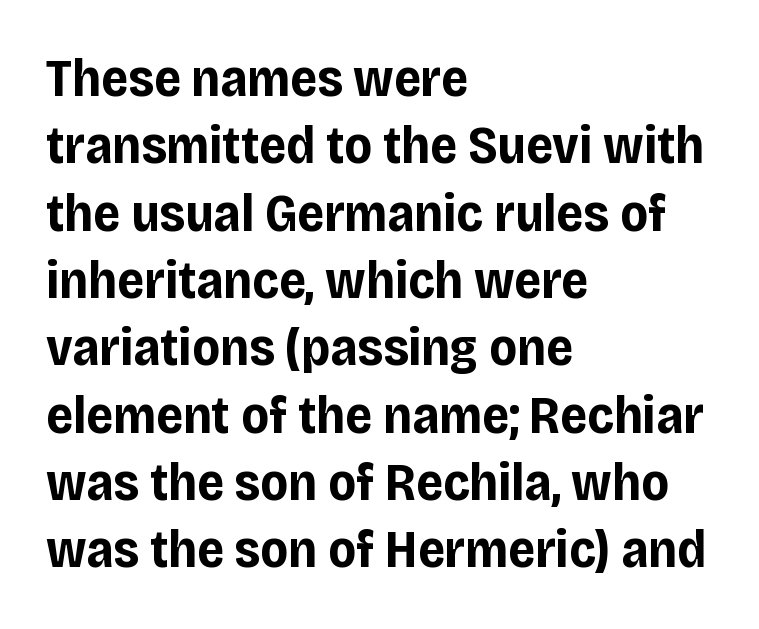
{"serif": "no", "italic": "no", "bold": "yes", "weight": "bold", "width": "normal", "stroke_contrast": "low", "x_height": "large", "monospaced": "no", "underline": "no", "align": "left", "line_spacing": "normal", "line_spacing_ratio": 1.27, "letter_spacing": "normal", "letter_spacing_em": 0.0, "glyph_px": 53}
